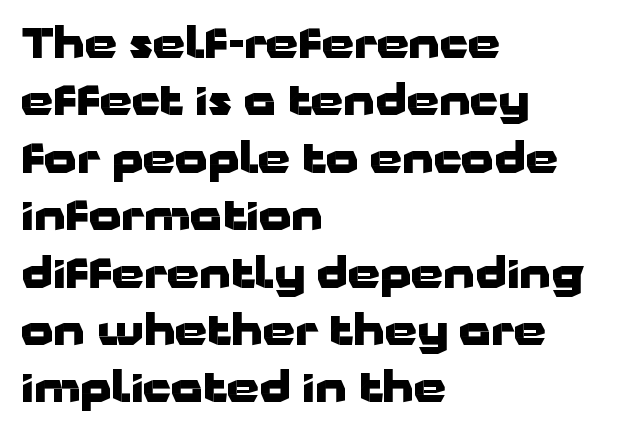
Q: Is the text bold? A: Yes.
Q: Is the text italic (slanted)? A: No, it is upright.
Q: Is the typeface a serif or a sans-serif typeface? A: Sans-serif.
Q: Is the text underlined? A: No.
Q: How is the paragraph aligned? A: Left-aligned.
Q: Is the spacing between letters normal or unusually wide? A: Normal.
Q: Is the spacing between lines tight, normal or loose? A: Normal.
Q: Width (condensed, normal, or wide)? A: Wide.
Q: Stroke contrast? A: Low.
Q: x-height? A: Medium.
Q: Monospaced? A: No.
